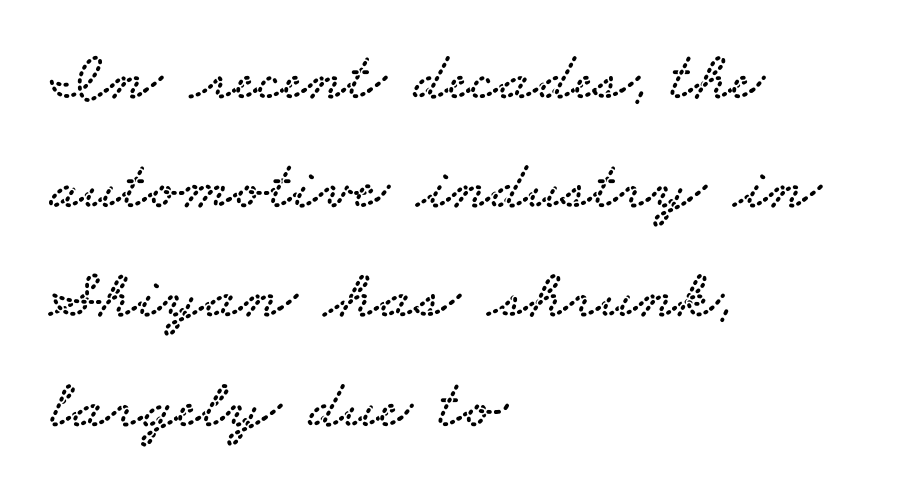
{"serif": "yes", "width": "wide", "stroke_contrast": "low", "x_height": "small", "monospaced": "no", "underline": "no", "align": "left", "line_spacing": "normal", "line_spacing_ratio": 1.56, "letter_spacing": "normal", "letter_spacing_em": 0.0, "glyph_px": 70}
